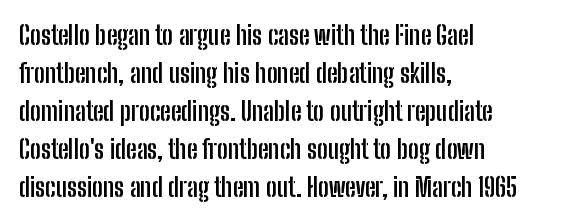
{"italic": "no", "bold": "yes", "underline": "no", "align": "left", "line_spacing": "normal", "line_spacing_ratio": 1.46, "letter_spacing": "normal", "letter_spacing_em": 0.0, "glyph_px": 26}
